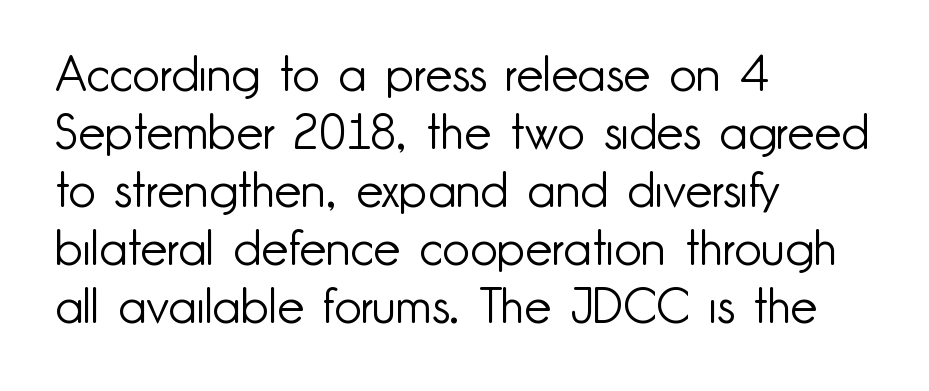
{"serif": "no", "italic": "no", "bold": "no", "weight": "light", "width": "normal", "stroke_contrast": "low", "x_height": "small", "monospaced": "no", "underline": "no", "align": "left", "line_spacing_ratio": 1.21, "letter_spacing": "normal", "letter_spacing_em": 0.0, "glyph_px": 48}
